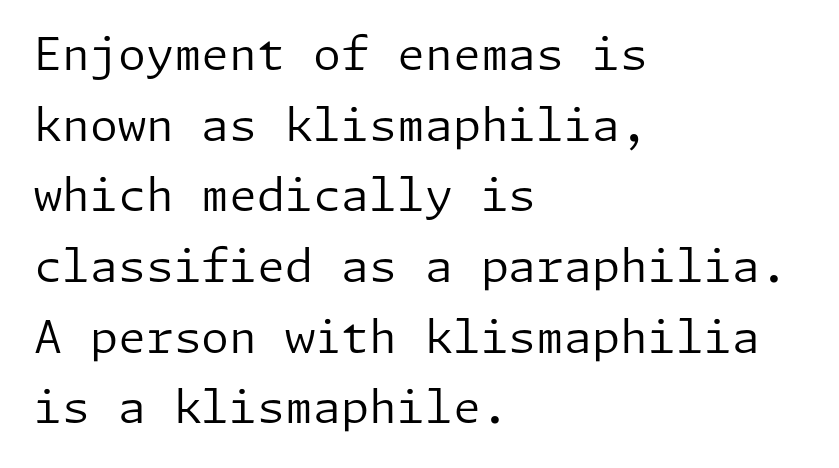
The image shows 45 px regular-weight sans-serif type, upright; set left-aligned, normal line spacing (1.57x), normal letter spacing, not underlined; low stroke contrast and a medium x-height.
